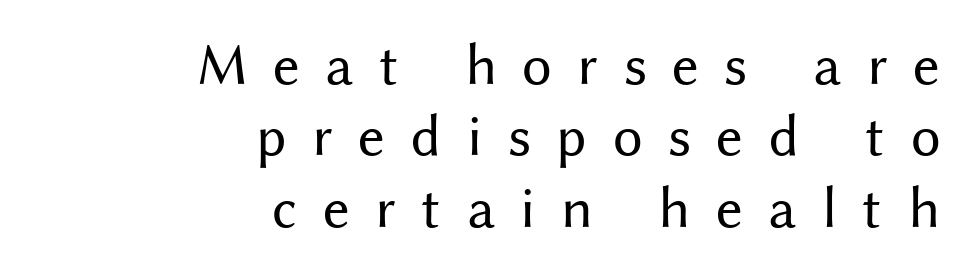
The image shows 59 px regular-weight sans-serif type, upright; set right-aligned, line spacing 1.21x, unusually wide letter spacing (+0.43 em), not underlined; medium stroke contrast and a medium x-height.
